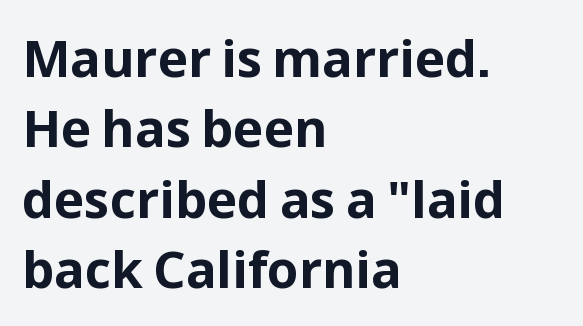
The image shows 51 px bold sans-serif type, upright; set left-aligned, normal line spacing (1.38x), normal letter spacing, not underlined; low stroke contrast and a medium x-height.
